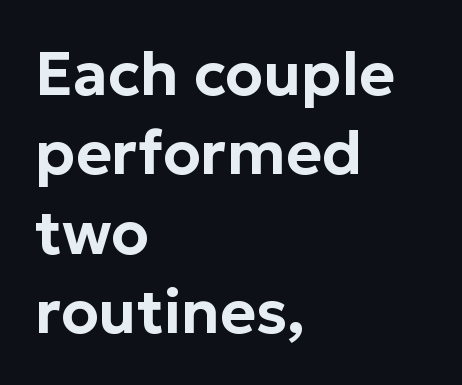
Q: Is the text italic (slanted)? A: No, it is upright.
Q: Is the typeface a serif or a sans-serif typeface? A: Sans-serif.
Q: Is the text underlined? A: No.
Q: How is the paragraph aligned? A: Left-aligned.
Q: Is the spacing between letters normal or unusually wide? A: Normal.
Q: Is the spacing between lines tight, normal or loose? A: Normal.
Q: Width (condensed, normal, or wide)? A: Normal.
Q: Stroke contrast? A: Low.
Q: x-height? A: Medium.
Q: Monospaced? A: No.
